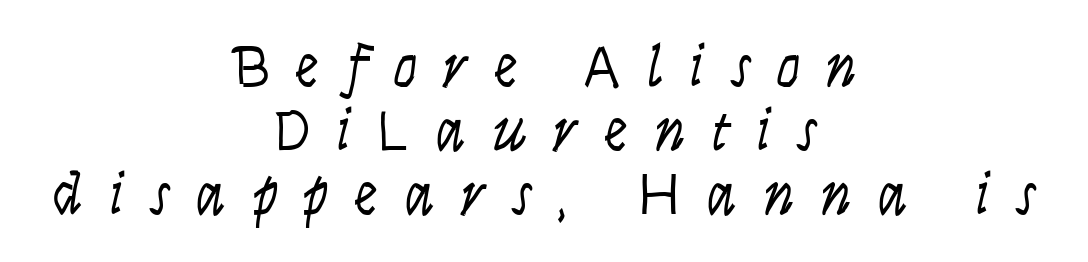
The image shows 60 px light, condensed type, italic (leaning right); set centered, tight line spacing (1.07x), unusually wide letter spacing (+0.44 em), not underlined; low stroke contrast and a large x-height.
